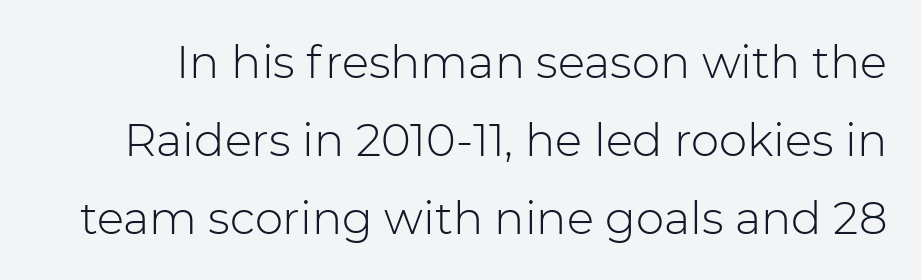
Q: Is the text bold? A: No.
Q: Is the text italic (slanted)? A: No, it is upright.
Q: Is the typeface a serif or a sans-serif typeface? A: Sans-serif.
Q: Is the text underlined? A: No.
Q: Is the spacing between letters normal or unusually wide? A: Normal.
Q: Width (condensed, normal, or wide)? A: Normal.
Q: Stroke contrast? A: Low.
Q: x-height? A: Medium.
Q: Monospaced? A: No.
